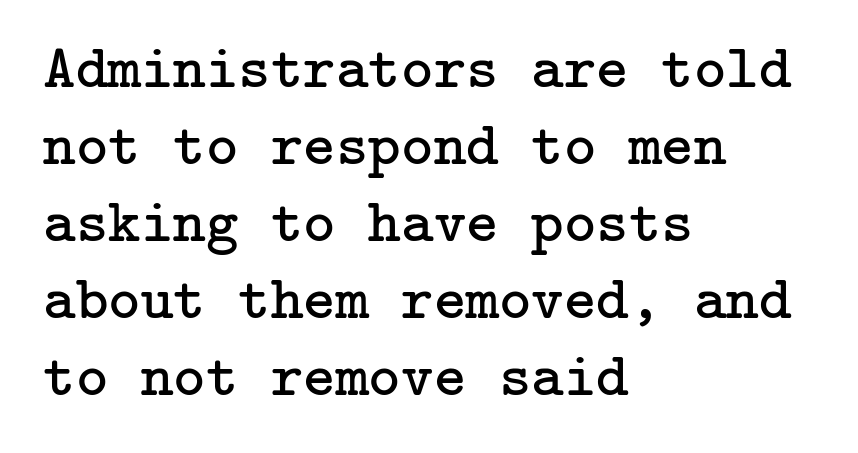
Beneath every word, the page is bare. Font category for this specimen: serif. Students, note that the glyphs here touch the page at normal intervals. Every row of glyphs begins at an identical x-position on the left. Every stem runs plumb, perpendicular to the baseline. Weight: regular or lighter.
